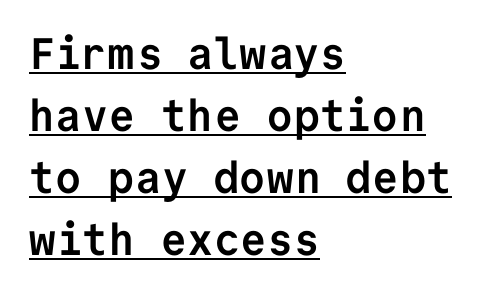
{"serif": "no", "italic": "no", "bold": "yes", "weight": "semibold", "width": "normal", "stroke_contrast": "low", "x_height": "medium", "monospaced": "yes", "underline": "yes", "align": "left", "line_spacing": "normal", "line_spacing_ratio": 1.41, "letter_spacing": "normal", "letter_spacing_em": 0.0, "glyph_px": 44}
